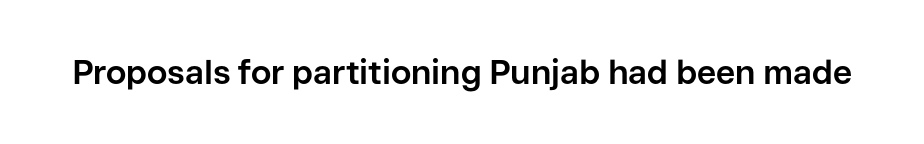
{"serif": "no", "italic": "no", "bold": "yes", "weight": "bold", "width": "normal", "stroke_contrast": "low", "x_height": "medium", "monospaced": "no", "underline": "no", "letter_spacing": "normal", "letter_spacing_em": 0.0, "glyph_px": 33}
